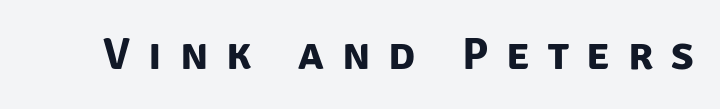
{"serif": "no", "bold": "yes", "weight": "bold", "width": "normal", "stroke_contrast": "low", "x_height": "large", "monospaced": "no", "underline": "no", "letter_spacing": "wide", "letter_spacing_em": 0.4, "glyph_px": 45}
